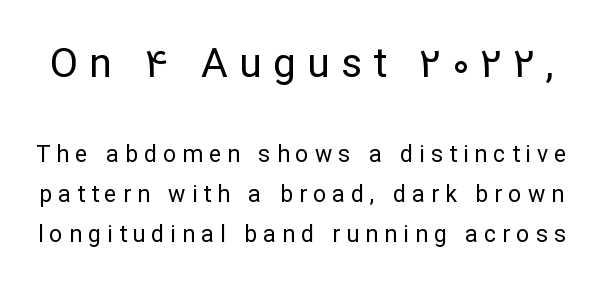
Q: Is the text bold? A: No.
Q: Is the text italic (slanted)? A: No, it is upright.
Q: Is the typeface a serif or a sans-serif typeface? A: Sans-serif.
Q: Is the text underlined? A: No.
Q: Is the spacing between letters normal or unusually wide? A: Unusually wide.
Q: Which block of text is set in a larger size, the first (top) or the second (bottom)? A: The first (top) one.
Q: Width (condensed, normal, or wide)? A: Normal.
Q: Stroke contrast? A: Low.
Q: x-height? A: Medium.
Q: Monospaced? A: No.
